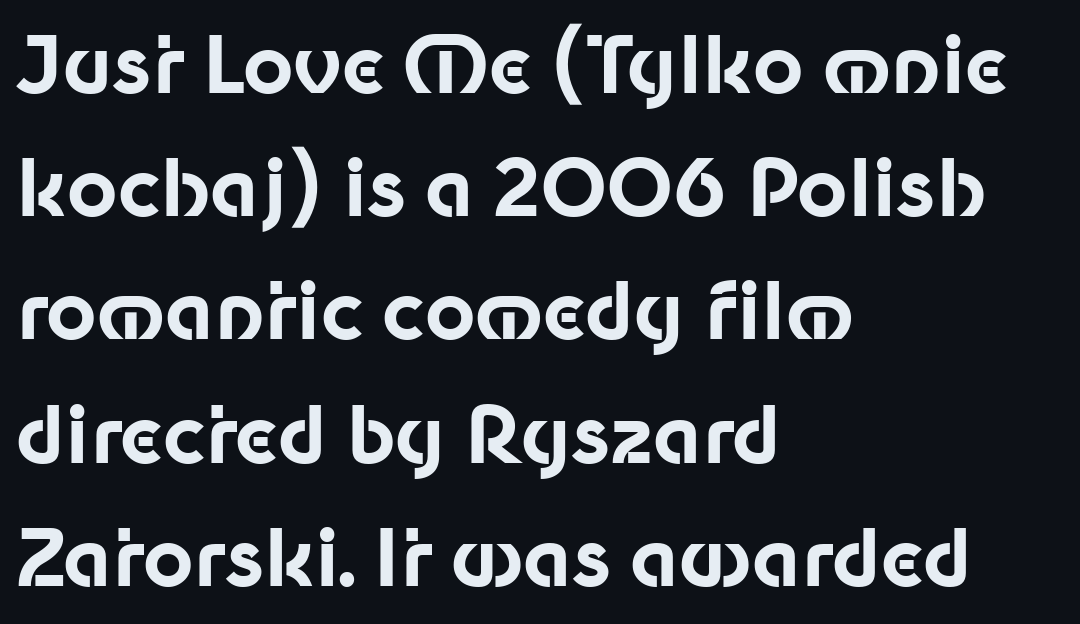
{"serif": "no", "italic": "no", "bold": "yes", "weight": "bold", "width": "normal", "stroke_contrast": "low", "x_height": "medium", "monospaced": "no", "underline": "no", "align": "left", "line_spacing": "normal", "line_spacing_ratio": 1.58, "letter_spacing": "normal", "letter_spacing_em": 0.0, "glyph_px": 78}
